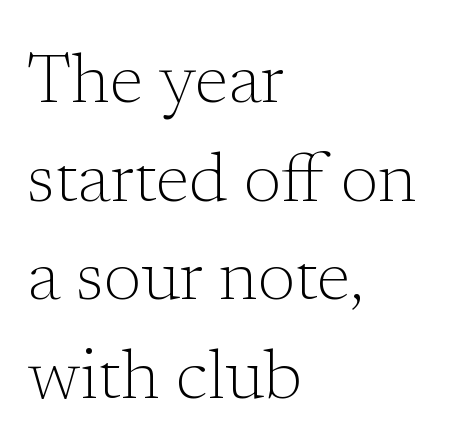
{"serif": "yes", "italic": "no", "bold": "no", "weight": "light", "width": "normal", "stroke_contrast": "low", "x_height": "medium", "monospaced": "no", "underline": "no", "align": "left", "line_spacing": "normal", "line_spacing_ratio": 1.43, "letter_spacing": "normal", "letter_spacing_em": 0.0, "glyph_px": 69}
